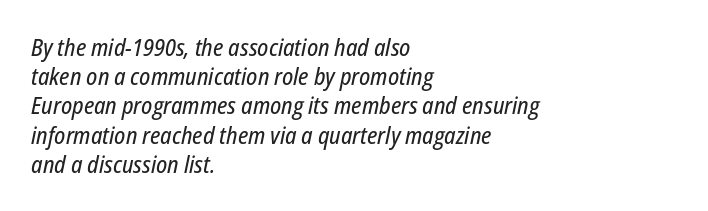
{"italic": "yes", "lean": "right", "slant_degrees": 12, "underline": "no", "align": "left", "line_spacing": "normal", "line_spacing_ratio": 1.27, "letter_spacing": "normal", "letter_spacing_em": 0.0, "glyph_px": 23}
